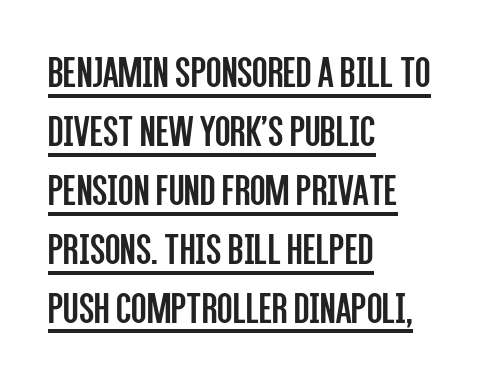
The image shows 45 px regular-weight, condensed sans-serif type, upright; set left-aligned, normal line spacing (1.31x), normal letter spacing, underlined; low stroke contrast and a large x-height.
